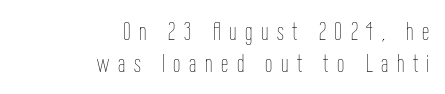
The image shows 26 px text type, upright; set right-aligned, line spacing 1.23x, unusually wide letter spacing (+0.33 em), not underlined.
